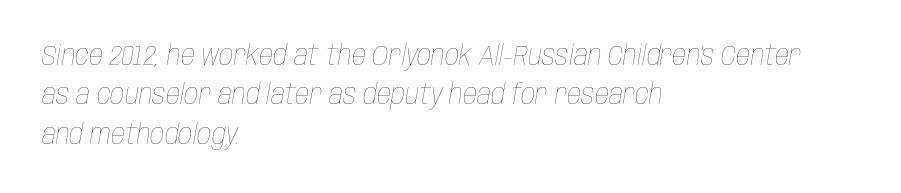
{"italic": "yes", "lean": "right", "slant_degrees": 10, "bold": "no", "weight": "thin", "width": "condensed", "stroke_contrast": "low", "x_height": "large", "monospaced": "no", "underline": "no", "align": "left", "line_spacing": "normal", "line_spacing_ratio": 1.41, "letter_spacing": "normal", "letter_spacing_em": 0.0, "glyph_px": 28}
